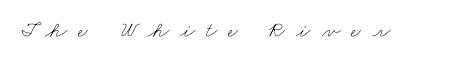
The image shows 22 px text type; set unusually wide letter spacing (+0.49 em), not underlined.
